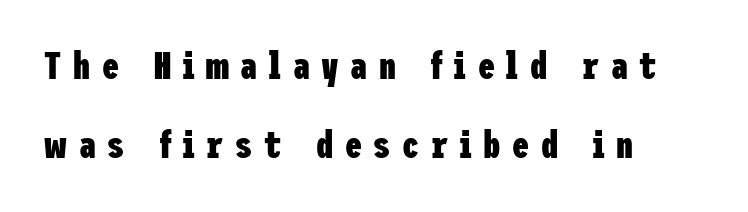
Q: Is the text bold? A: Yes.
Q: Is the text italic (slanted)? A: No, it is upright.
Q: Is the typeface a serif or a sans-serif typeface? A: Sans-serif.
Q: Is the text underlined? A: No.
Q: How is the paragraph aligned? A: Left-aligned.
Q: Is the spacing between letters normal or unusually wide? A: Unusually wide.
Q: Is the spacing between lines tight, normal or loose? A: Loose.
Q: Width (condensed, normal, or wide)? A: Condensed.
Q: Stroke contrast? A: Low.
Q: x-height? A: Medium.
